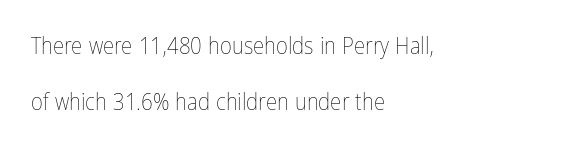
{"italic": "no", "bold": "no", "underline": "no", "align": "left", "line_spacing": "loose", "line_spacing_ratio": 2.45, "letter_spacing": "normal", "letter_spacing_em": 0.0, "glyph_px": 23}
